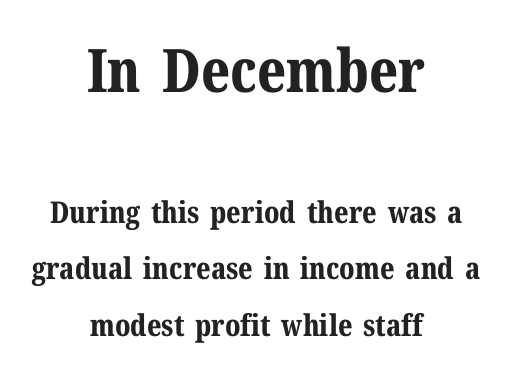
The image shows 60 px bold serif type, upright; set centered, line spacing 1.88x, normal letter spacing, not underlined; the first (top) block is 2.0x larger; medium stroke contrast and a medium x-height.
